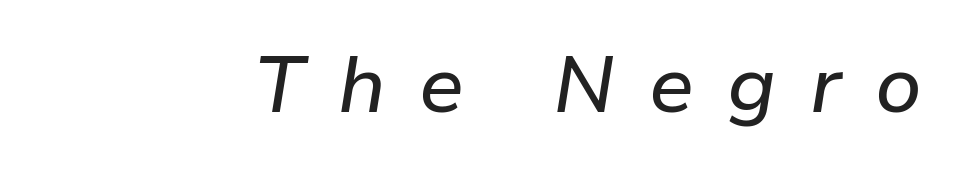
The rendering uses natural spacing where letterforms have individual widths. The strip under each line holds only bare page. Designer's note — italics engaged. Horizontally, the lines are justified to the trailing edge only. The letterforms stand isolated, each surrounded by extra space.
